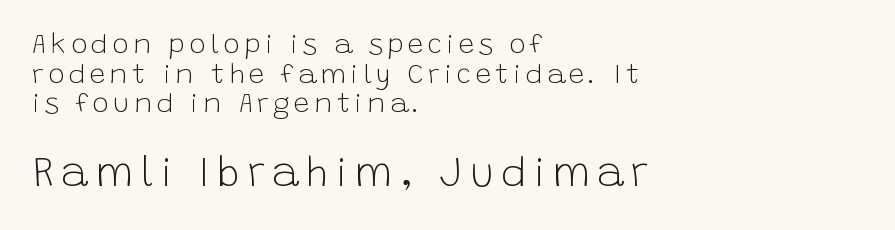
{"serif": "no", "italic": "no", "bold": "no", "weight": "light", "width": "normal", "stroke_contrast": "low", "x_height": "large", "monospaced": "no", "underline": "no", "align": "left", "line_spacing": "tight", "line_spacing_ratio": 1.06, "larger_block": "second", "size_ratio": 1.5, "glyph_px": 42}
